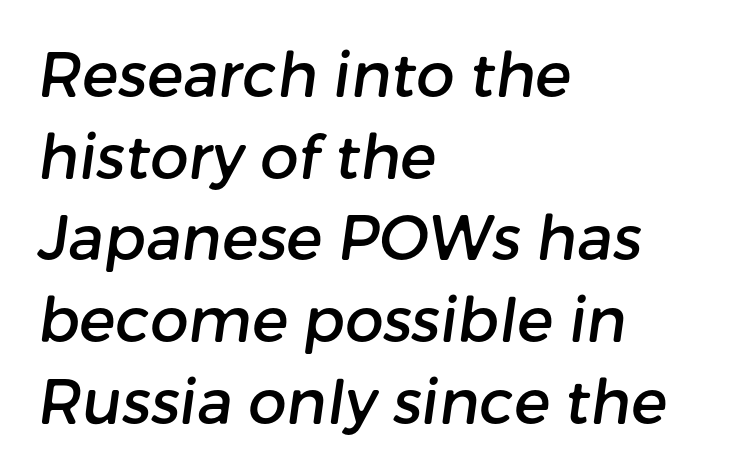
The type is set solid horizontally, with unmodified tracking. This sample is left-justified, so line endings fall wherever the words run out. The gap between lines stays unmarked. How would I describe the line gaps? Plain and ordinary. A typesetter would call this proportional, since set widths differ per character.
